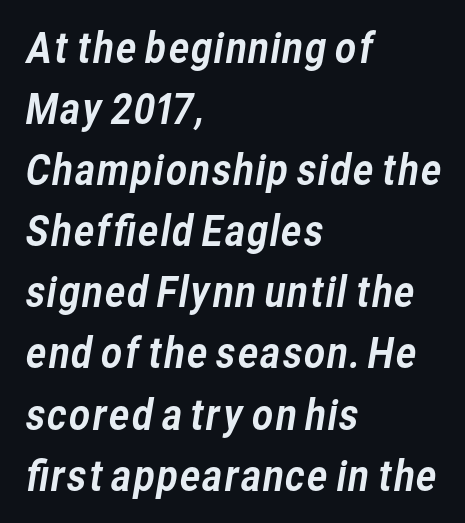
Observe the absence of serifs on each vertical stroke in this sample. In terms of letterspacing, this is plain default setting. Decoration check: the copy has no underline. The rendering uses natural spacing where letterforms have individual widths. In CSS terms this would be text-align: left. A normal amount of white space separates one row of letters from the next.
